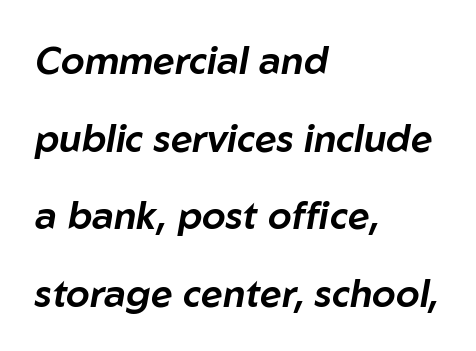
The words here are not underlined. The leading is generous, giving the passage an open texture. The text carries the slant typical of an italic or oblique font. Visually the block forms a straight wall on the left and a jagged coastline on the right. These lines keep a tight, regular rhythm from letter to letter.
